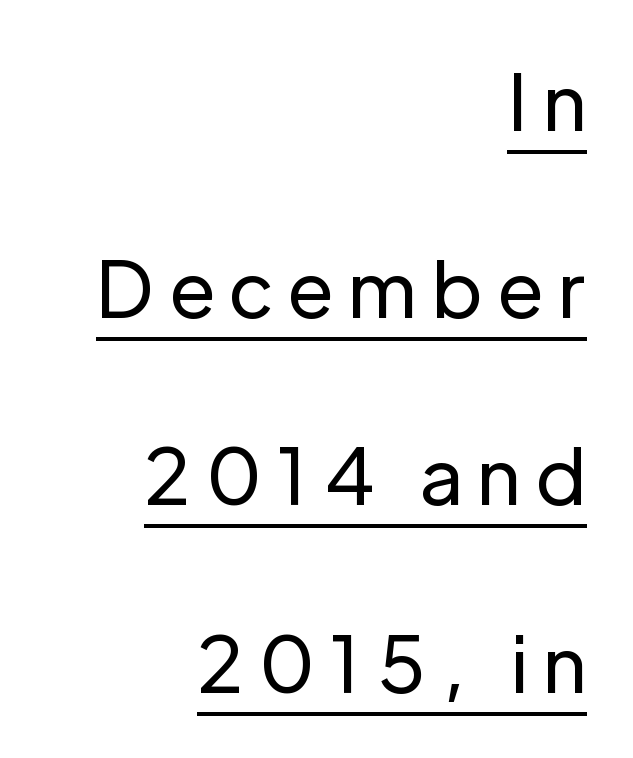
{"serif": "no", "italic": "no", "bold": "no", "weight": "regular", "width": "normal", "stroke_contrast": "low", "x_height": "medium", "monospaced": "no", "underline": "yes", "align": "right", "line_spacing": "loose", "line_spacing_ratio": 2.4, "letter_spacing": "wide", "letter_spacing_em": 0.2, "glyph_px": 78}
